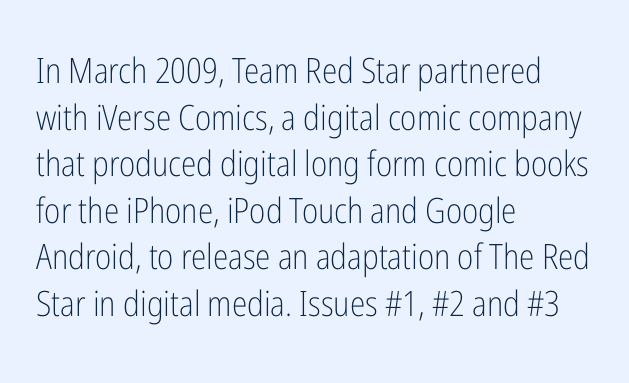
The image shows 35 px light, condensed sans-serif type, upright; set left-aligned, normal line spacing (1.33x), normal letter spacing, not underlined; low stroke contrast and a medium x-height.
